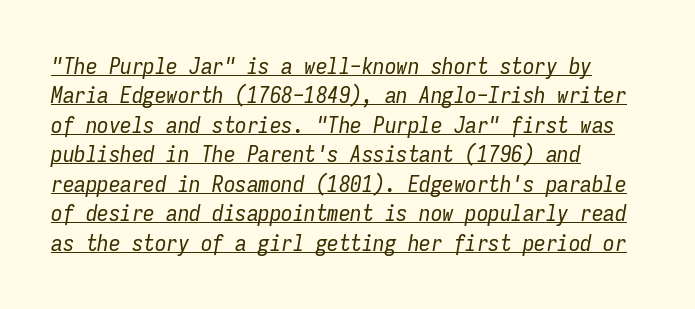
No extra ink here — the face is not bold. Check the space under the baseline: a stroke is drawn there. This block has exactly the height ordinary leading produces. Casual observation: everything's shoved over to the left. Compared with typical body copy, the letter spacing here is the same. Is the type slanted? Yes — the strokes lean at a clear angle.
